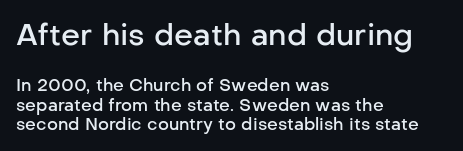
Posture: upright roman. Reading top to bottom, the characters get smaller at the block break. In CSS terms this would be text-align: left. Every letter is mildly thick-stroked: semibold rather than bold.
